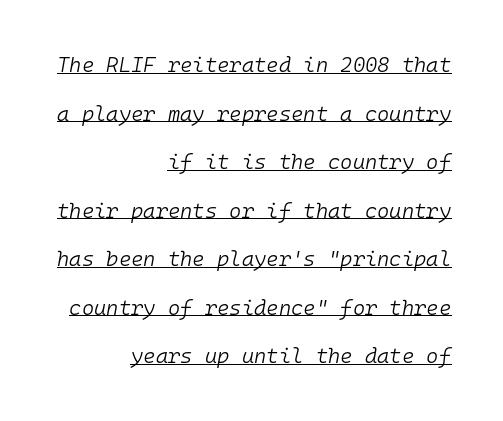
Baseline-to-baseline distance is far greater than the letter height. Weight class: somewhere from thin through regular. Inter-character spacing is left at the font's built-in metrics. The rag falls on the left side of this text block.
